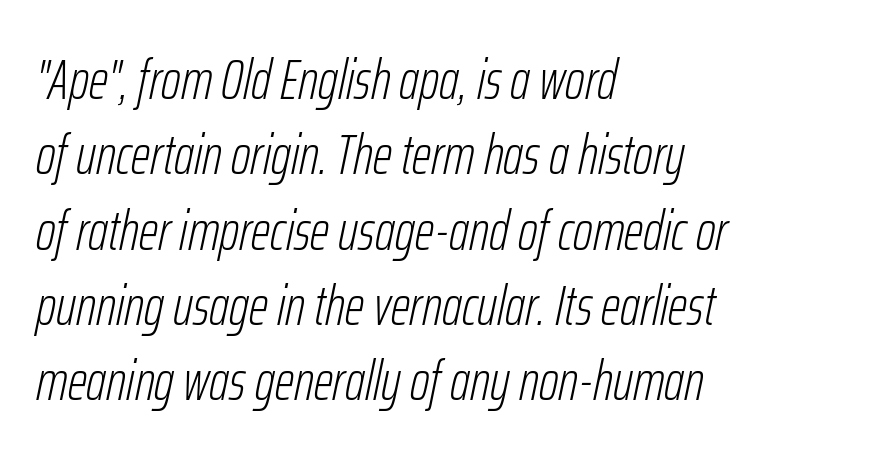
Q: Is the text bold? A: No.
Q: Is the text italic (slanted)? A: Yes, it leans right by about 12 degrees.
Q: Is the text underlined? A: No.
Q: How is the paragraph aligned? A: Left-aligned.
Q: Is the spacing between letters normal or unusually wide? A: Normal.
Q: Is the spacing between lines tight, normal or loose? A: Normal.
Q: Width (condensed, normal, or wide)? A: Condensed.
Q: Stroke contrast? A: Low.
Q: x-height? A: Medium.
Q: Monospaced? A: No.
